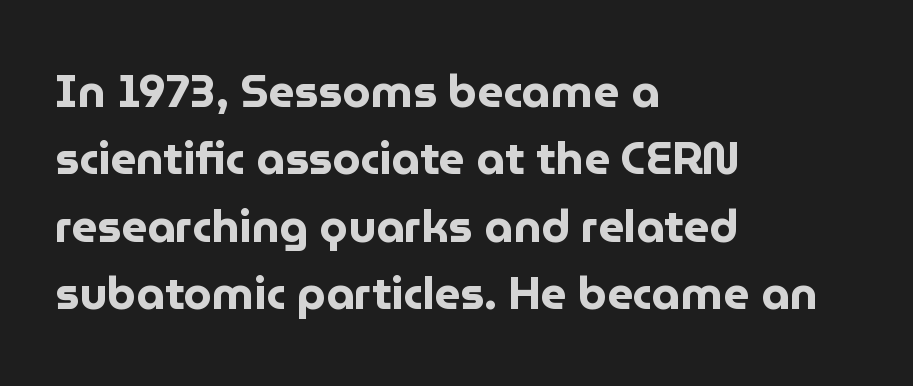
{"serif": "no", "italic": "no", "bold": "yes", "weight": "bold", "width": "normal", "stroke_contrast": "low", "x_height": "medium", "monospaced": "no", "underline": "no", "align": "left", "line_spacing": "normal", "line_spacing_ratio": 1.5, "letter_spacing": "normal", "letter_spacing_em": 0.0, "glyph_px": 45}
